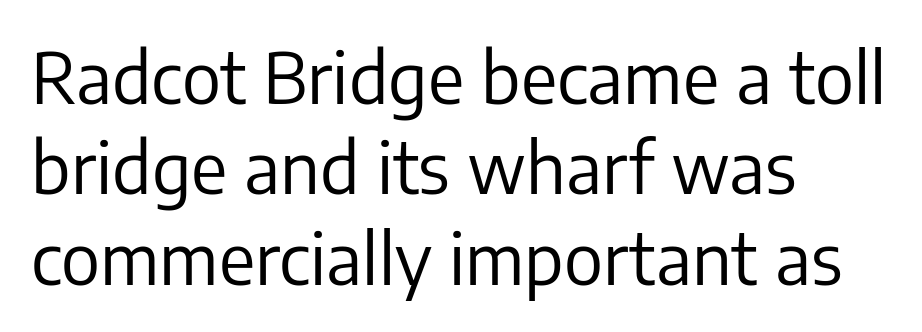
{"serif": "no", "italic": "no", "bold": "no", "weight": "regular", "width": "normal", "stroke_contrast": "low", "x_height": "medium", "monospaced": "no", "underline": "no", "align": "left", "line_spacing": "normal", "line_spacing_ratio": 1.29, "letter_spacing": "normal", "letter_spacing_em": 0.0, "glyph_px": 70}
